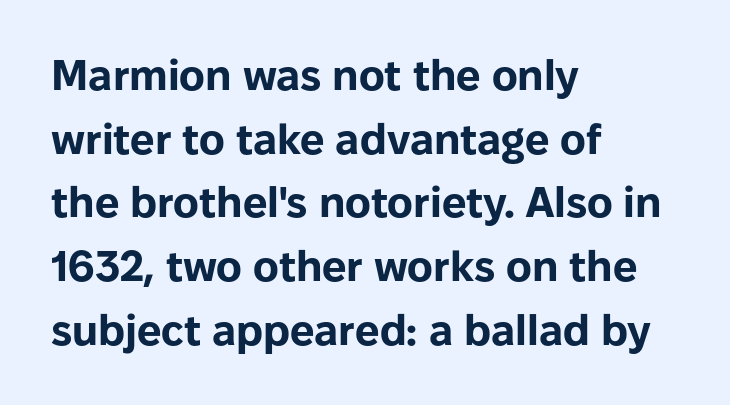
The image shows 43 px bold sans-serif type, upright; set left-aligned, normal line spacing (1.48x), normal letter spacing, not underlined; low stroke contrast and a medium x-height.
